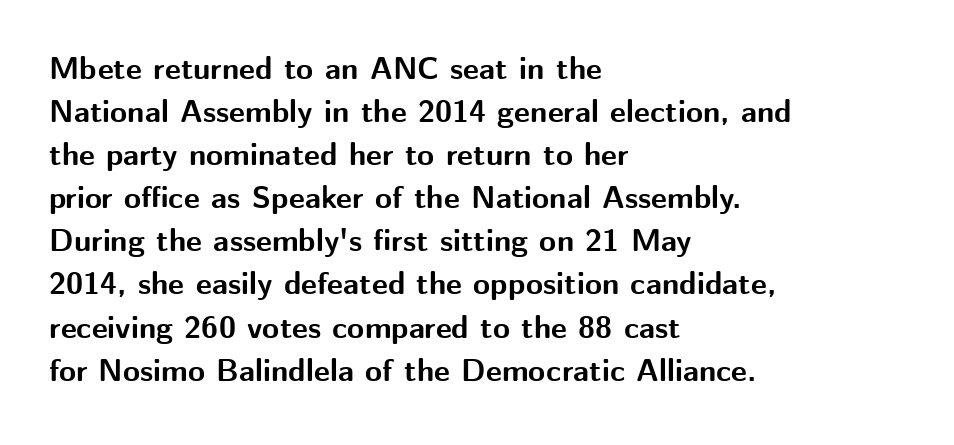
{"serif": "no", "italic": "no", "bold": "yes", "weight": "bold", "width": "normal", "stroke_contrast": "medium", "x_height": "medium", "monospaced": "no", "underline": "no", "align": "left", "line_spacing": "normal", "line_spacing_ratio": 1.39, "letter_spacing": "normal", "letter_spacing_em": 0.0, "glyph_px": 31}
